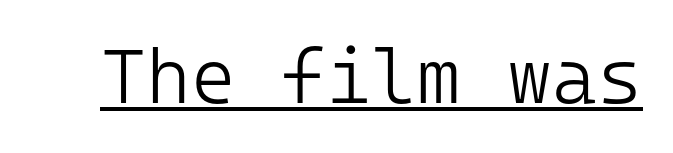
Emphasis is given by a line drawn under the lettering. Unlike italic type, these characters show no tilt at all. The text was rendered using a sans face with plain stroke endings. Weight: not bold — regular or lighter. Spacing verdict: monospaced, one width for all characters.
